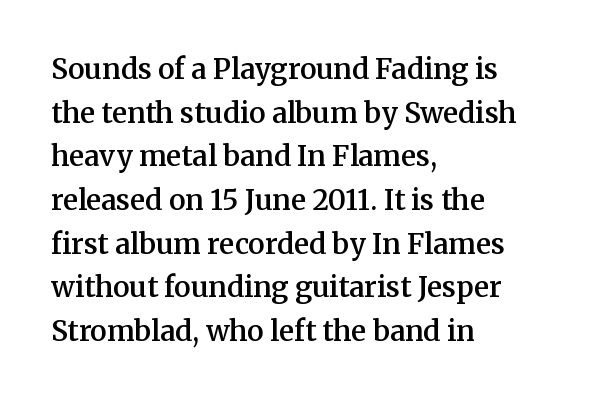
Unmarked baselines from the first word to the last. The designer went with a serif here, giving each stem small feet. Spacing verdict: proportional, widths tailored to each character. Students, observe: this is what conventionally led text looks like. Is there any slant? The stems are plumb. Standard letterfit; no display-style spreading of the glyphs.
